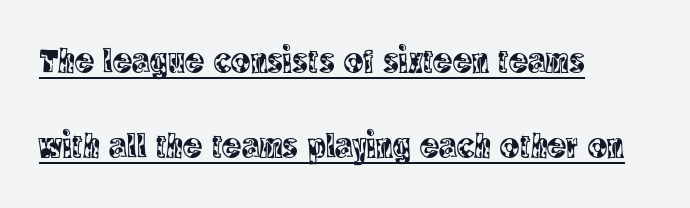
This sample uses a serif face. Standard letterfit; no display-style spreading of the glyphs. The letters advance in unequal steps, a hallmark of proportional type. Vertical strokes here are truly vertical. These lines stand farther apart than default settings would place them. The string is rendered with underlining switched on.
